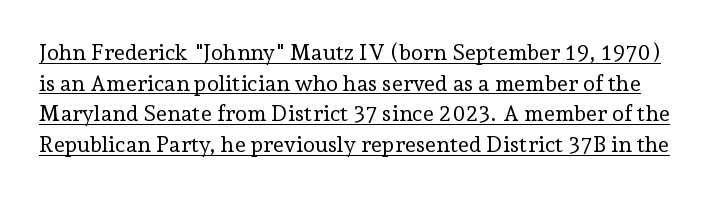
The image shows 22 px text type, upright; set normal line spacing (1.39x), normal letter spacing, underlined.
